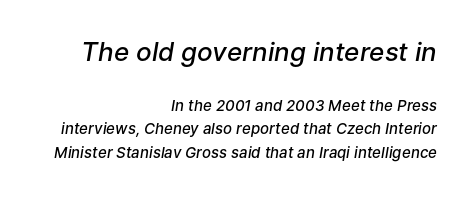
Q: Is the text bold? A: Semi-bold.
Q: Is the text italic (slanted)? A: Yes, it leans right by about 9 degrees.
Q: Is the text underlined? A: No.
Q: How is the paragraph aligned? A: Right-aligned.
Q: Is the spacing between letters normal or unusually wide? A: Normal.
Q: Is the spacing between lines tight, normal or loose? A: Normal.
Q: Which block of text is set in a larger size, the first (top) or the second (bottom)? A: The first (top) one.
